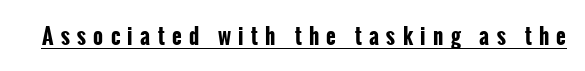
The type is letterspaced generously, with wide tracking. Does the weight exceed regular? Yes, all the way to bold. Like a heading marked for emphasis, these lines bear an underscore. The lettering stays uniformly vertical, giving the passage a roman look.
